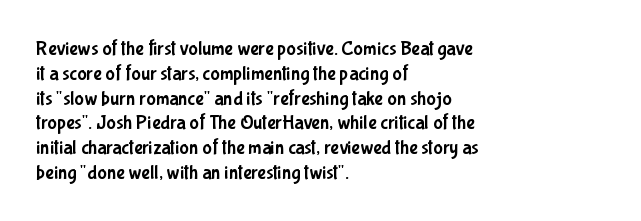
{"italic": "no", "underline": "no", "align": "left", "line_spacing_ratio": 1.24, "letter_spacing": "normal", "letter_spacing_em": 0.0, "glyph_px": 20}
